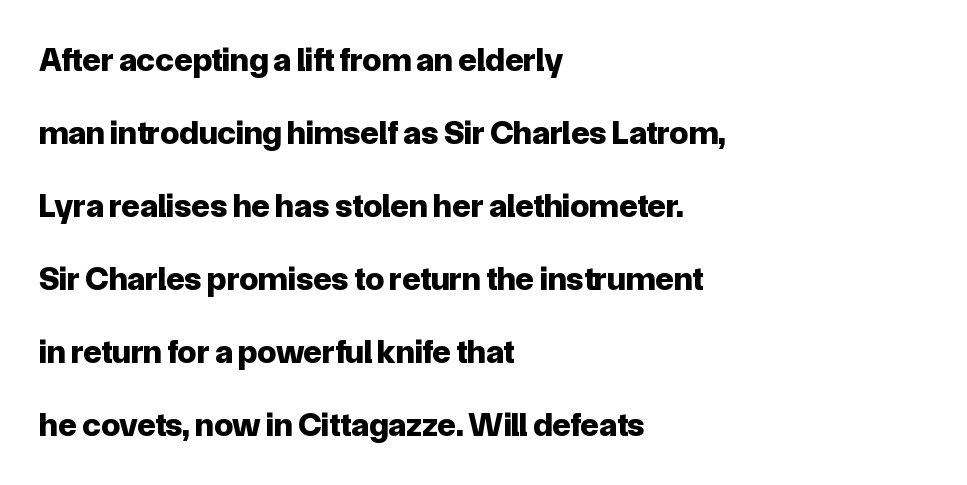
The image shows 34 px bold sans-serif type, upright; set left-aligned, loose line spacing (2.15x), normal letter spacing, not underlined; low stroke contrast and a medium x-height.
